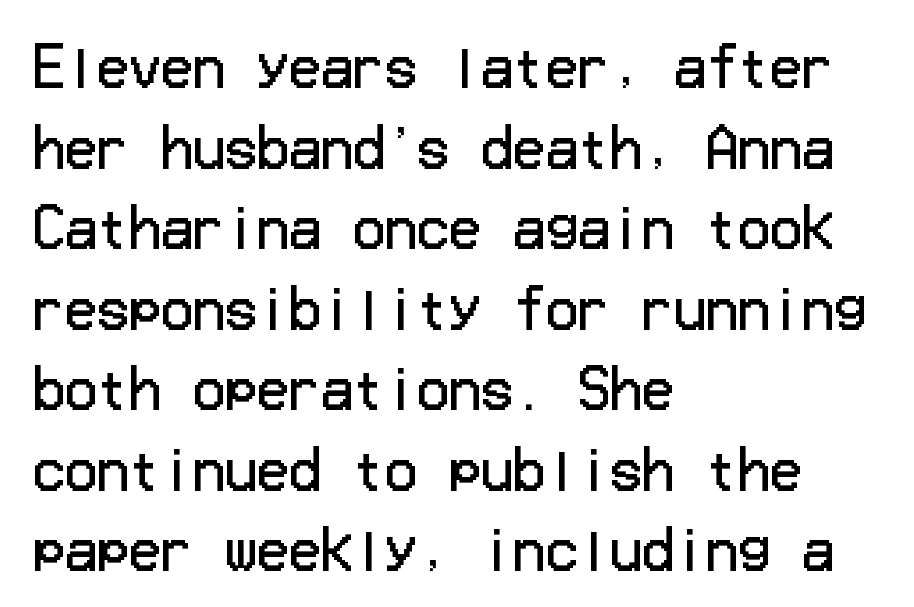
The image shows 53 px regular-weight sans-serif type, upright; set left-aligned, normal line spacing (1.52x), normal letter spacing, not underlined; low stroke contrast and a medium x-height.
